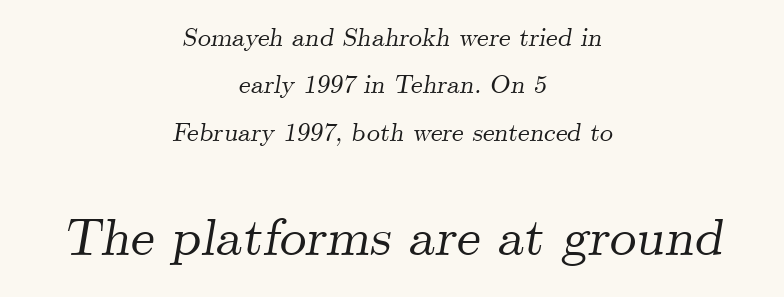
Q: Is the text italic (slanted)? A: Yes, it leans right by about 9 degrees.
Q: Is the typeface a serif or a sans-serif typeface? A: Serif.
Q: Is the text underlined? A: No.
Q: How is the paragraph aligned? A: Centered.
Q: Is the spacing between letters normal or unusually wide? A: Normal.
Q: Which block of text is set in a larger size, the first (top) or the second (bottom)? A: The second (bottom) one.
Q: Width (condensed, normal, or wide)? A: Normal.
Q: Stroke contrast? A: Medium.
Q: x-height? A: Small.
Q: Monospaced? A: No.
